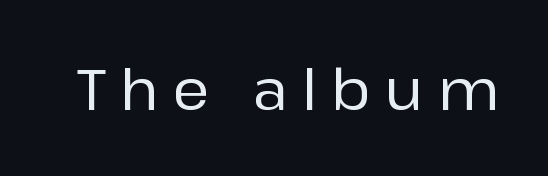
Q: Is the text italic (slanted)? A: No, it is upright.
Q: Is the typeface a serif or a sans-serif typeface? A: Sans-serif.
Q: Is the text underlined? A: No.
Q: Is the spacing between letters normal or unusually wide? A: Unusually wide.
Q: Width (condensed, normal, or wide)? A: Normal.
Q: Stroke contrast? A: Low.
Q: x-height? A: Medium.
Q: Monospaced? A: No.
